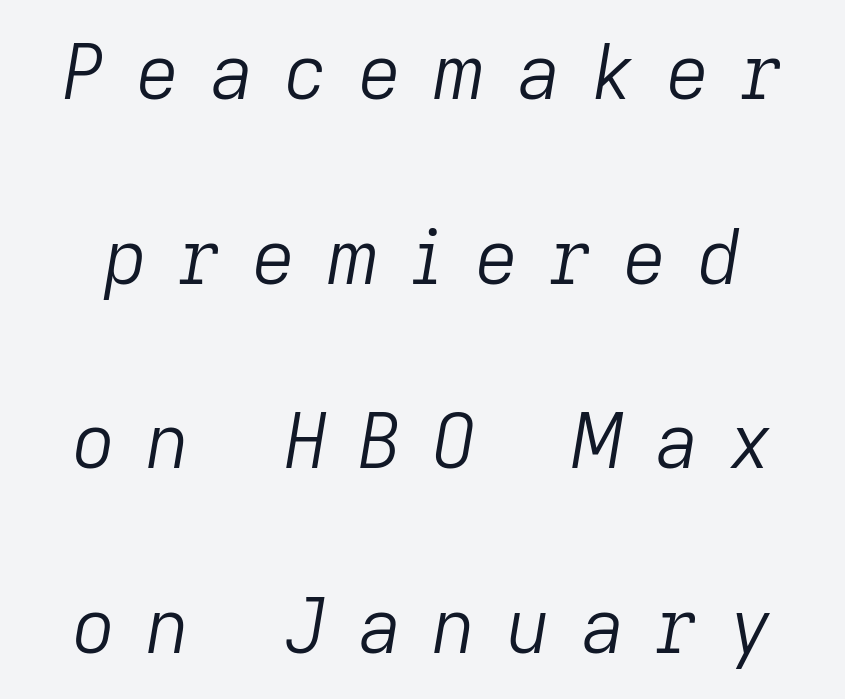
The specimen omits any rule beneath the text block's lines. This sample has the flowing, uneven cadence of proportional lettering. Does the leading feel generous? Absolutely, it's lavish. The letterforms stand isolated, each surrounded by extra space.
